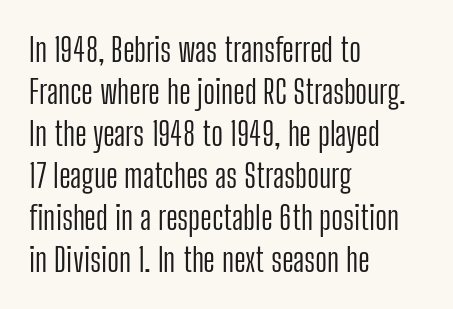
{"serif": "no", "italic": "no", "bold": "no", "weight": "light", "width": "condensed", "stroke_contrast": "low", "x_height": "medium", "monospaced": "no", "underline": "no", "align": "left", "line_spacing": "normal", "line_spacing_ratio": 1.27, "letter_spacing": "normal", "letter_spacing_em": 0.0, "glyph_px": 33}
